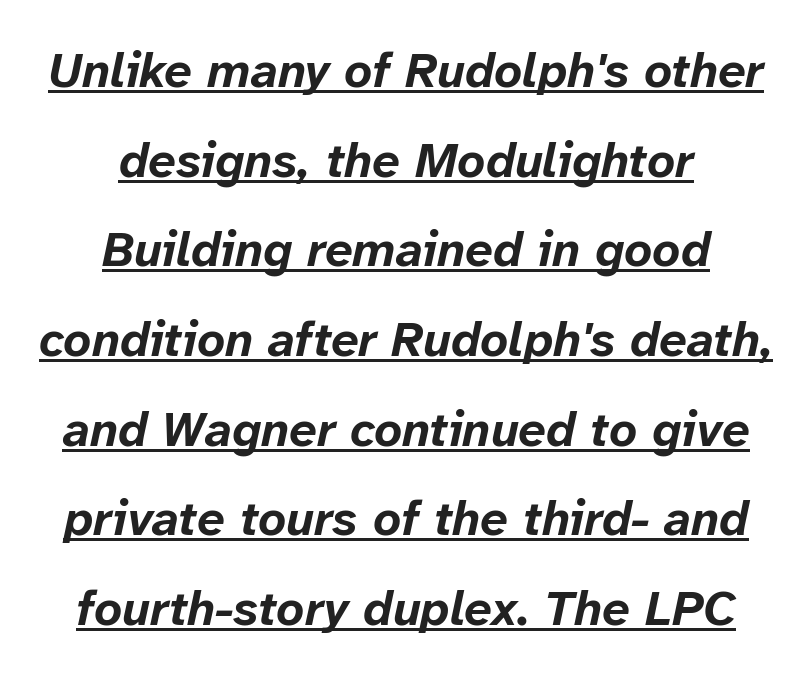
The image shows 49 px bold type, italic (leaning right); set centered, line spacing 1.83x, normal letter spacing, underlined; low stroke contrast and a medium x-height.
